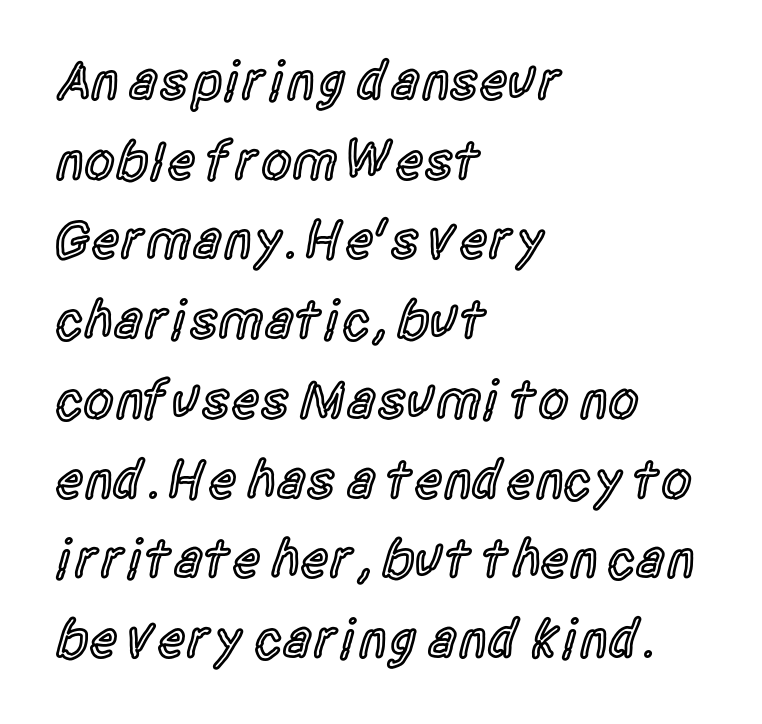
The image shows 55 px semibold, condensed sans-serif type; set left-aligned, normal line spacing (1.45x), normal letter spacing, not underlined; a large x-height.
